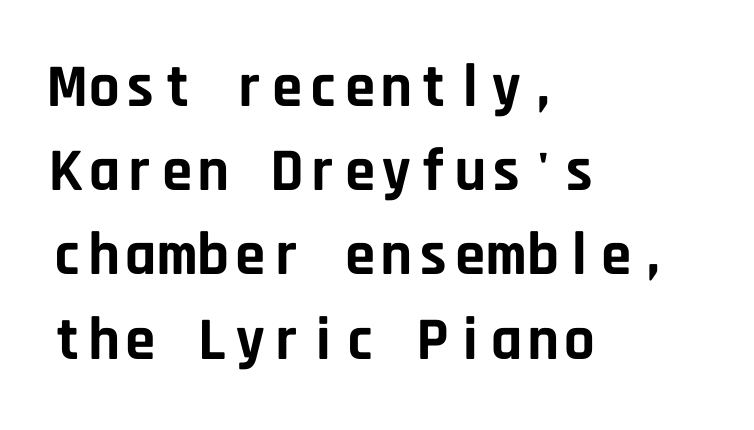
{"serif": "no", "italic": "no", "bold": "yes", "weight": "bold", "width": "normal", "stroke_contrast": "low", "x_height": "large", "monospaced": "yes", "underline": "no", "align": "left", "line_spacing": "normal", "line_spacing_ratio": 1.38, "letter_spacing": "normal", "letter_spacing_em": 0.0, "glyph_px": 61}
